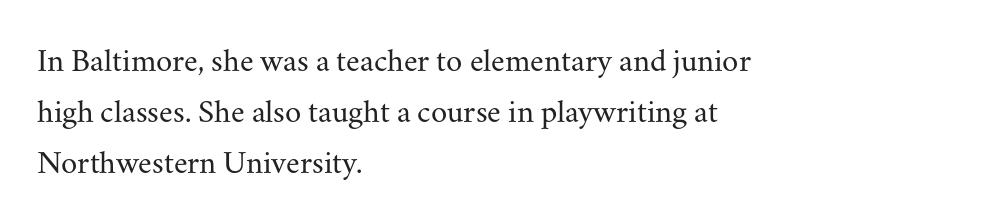
Q: Is the text bold? A: No.
Q: Is the text italic (slanted)? A: No, it is upright.
Q: Is the typeface a serif or a sans-serif typeface? A: Serif.
Q: Is the text underlined? A: No.
Q: How is the paragraph aligned? A: Left-aligned.
Q: Is the spacing between letters normal or unusually wide? A: Normal.
Q: Is the spacing between lines tight, normal or loose? A: Normal.
Q: Width (condensed, normal, or wide)? A: Normal.
Q: Stroke contrast? A: Medium.
Q: x-height? A: Small.
Q: Monospaced? A: No.
